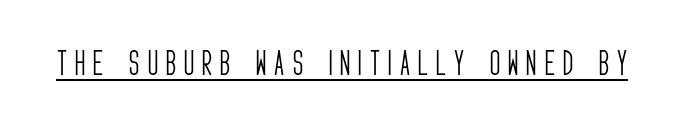
The image shows 28 px light, condensed sans-serif type, upright; set unusually wide letter spacing (+0.29 em), underlined; low stroke contrast and a large x-height.
